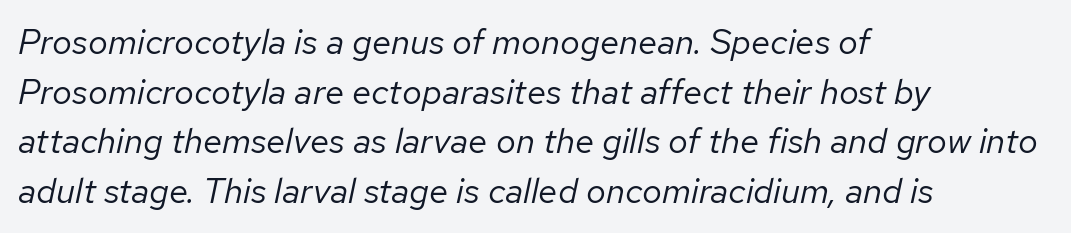
The space between consecutive lines is moderate. These lines are set flush left with a ragged right edge. Stroke mass is kept to a normal reading level or below. Compared with ordinary roman type, these characters are visibly tilted. Here the glyphs are tracked normally, forming tight word shapes. The space directly below the letters is spotless.
